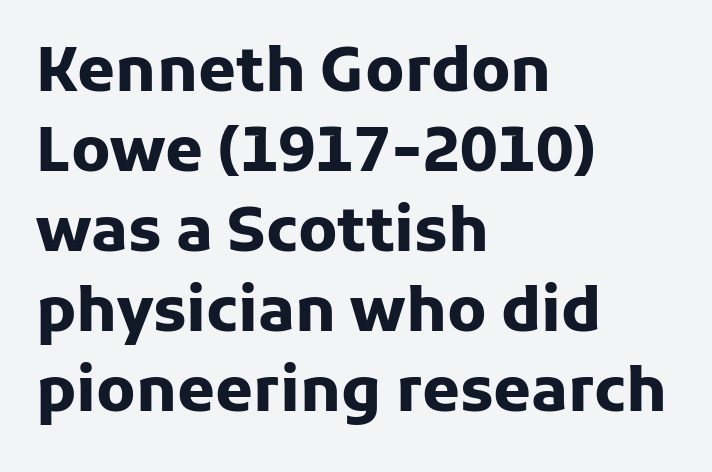
The vertical gap from one line to the next is medium. The characters look thick and weighty, a clear bold. The gaps between neighbouring characters are ordinary and unremarkable. Vertical strokes here are truly vertical. Spacing verdict: proportional, widths tailored to each character. The glyphs are unaccompanied by any horizontal stroke below them.
